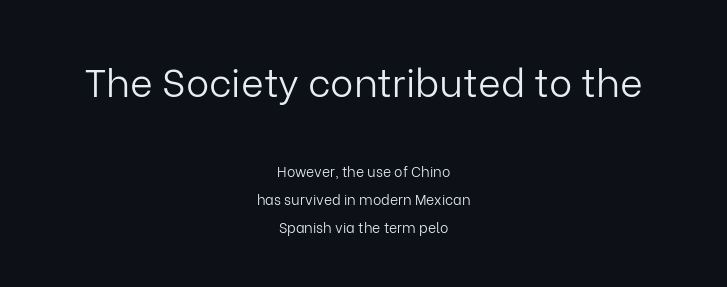
Q: Is the text bold? A: No.
Q: Is the text italic (slanted)? A: No, it is upright.
Q: Is the typeface a serif or a sans-serif typeface? A: Sans-serif.
Q: Is the text underlined? A: No.
Q: How is the paragraph aligned? A: Centered.
Q: Is the spacing between letters normal or unusually wide? A: Normal.
Q: Is the spacing between lines tight, normal or loose? A: Loose.
Q: Which block of text is set in a larger size, the first (top) or the second (bottom)? A: The first (top) one.
Q: Width (condensed, normal, or wide)? A: Normal.
Q: Stroke contrast? A: Low.
Q: x-height? A: Medium.
Q: Monospaced? A: No.
